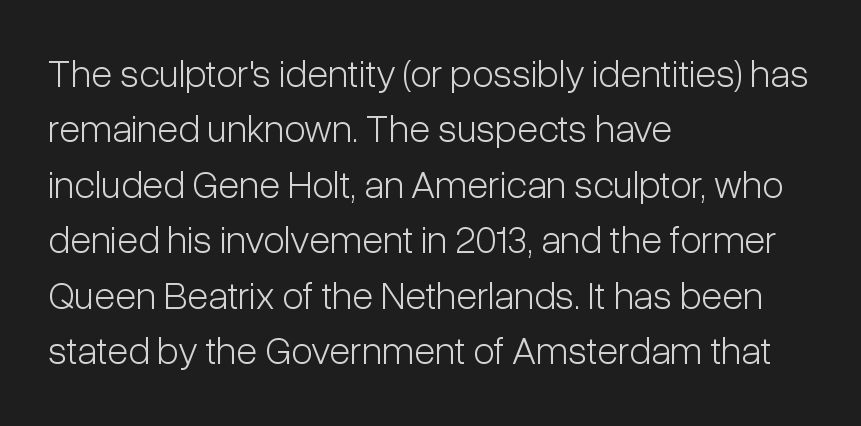
What kind of face is this? One without serifs — a sans. These lines are rendered in a variable-pitch font. Characters remain perfectly vertical along every line. Leading matches the norm, producing a regular column. The rendering anchors every line to the left-hand side. The space directly below the letters is spotless.
